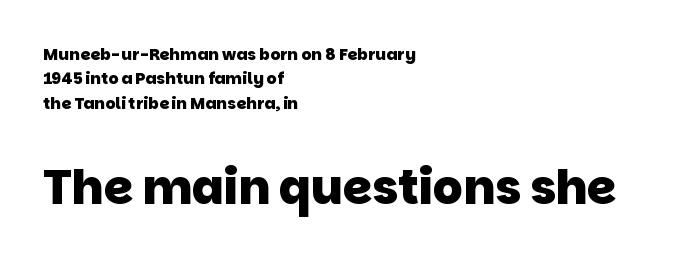
The image shows 47 px heavy sans-serif type; set left-aligned, normal line spacing (1.52x), normal letter spacing, not underlined; the second (bottom) block is 2.94x larger; low stroke contrast and a large x-height.
